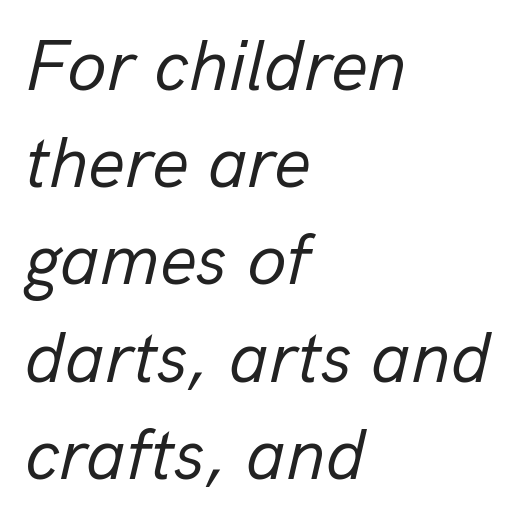
Typeset ragged right — the left edge is the straight one. The typesetting does not lean heavy: it is not bold. Regular leading. Rule under the text: the space is simply empty.
